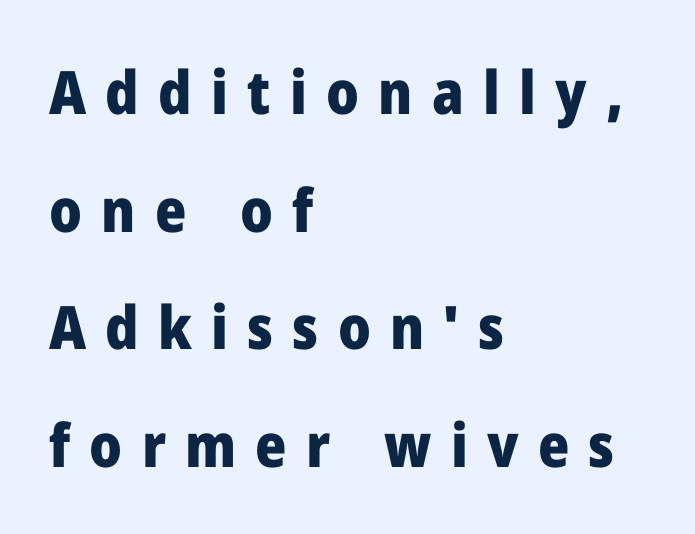
{"serif": "no", "italic": "no", "bold": "yes", "weight": "heavy", "width": "normal", "stroke_contrast": "low", "x_height": "medium", "monospaced": "no", "underline": "no", "align": "left", "line_spacing": "loose", "line_spacing_ratio": 1.96, "letter_spacing": "wide", "letter_spacing_em": 0.32, "glyph_px": 60}
